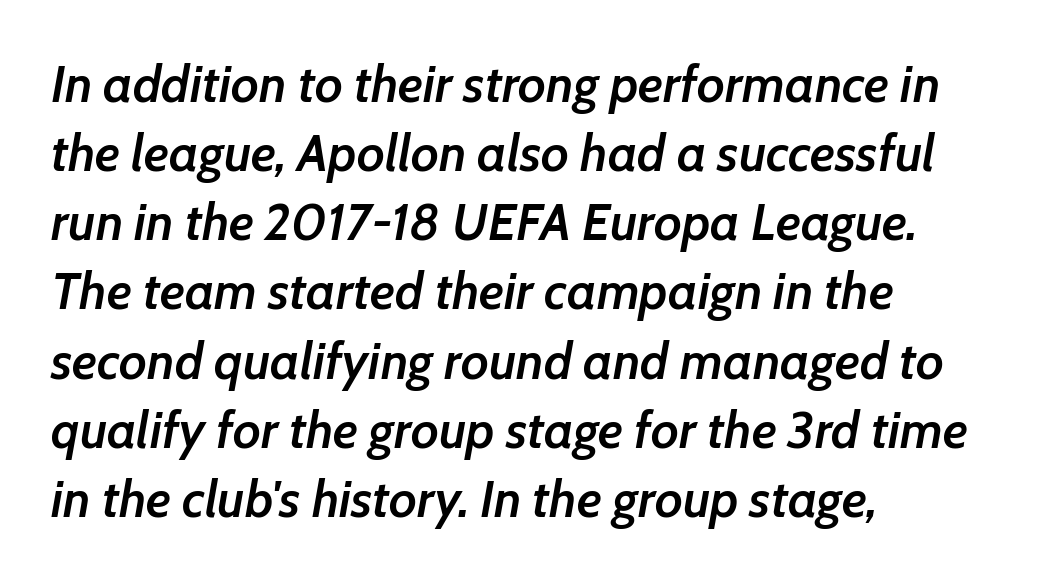
{"italic": "yes", "lean": "right", "slant_degrees": 7, "bold": "semi", "weight": "semibold", "width": "normal", "stroke_contrast": "low", "x_height": "medium", "monospaced": "no", "underline": "no", "align": "left", "line_spacing": "normal", "line_spacing_ratio": 1.33, "letter_spacing": "normal", "letter_spacing_em": 0.0, "glyph_px": 52}
